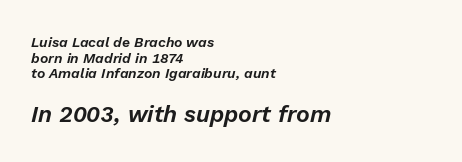
Q: Is the text italic (slanted)? A: Yes, it leans right by about 13 degrees.
Q: Is the text underlined? A: No.
Q: How is the paragraph aligned? A: Left-aligned.
Q: Is the spacing between letters normal or unusually wide? A: Normal.
Q: Is the spacing between lines tight, normal or loose? A: Tight.
Q: Which block of text is set in a larger size, the first (top) or the second (bottom)? A: The second (bottom) one.
